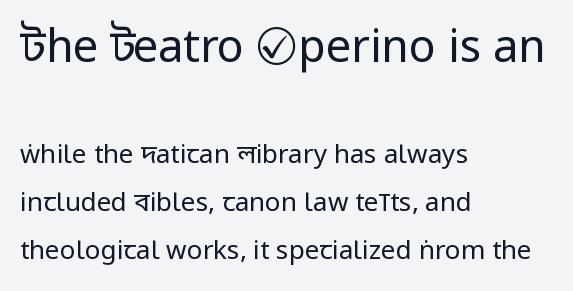
The image shows 45 px regular-weight, condensed sans-serif type, upright; set left-aligned, line spacing 1.85x, normal letter spacing, not underlined; the first (top) block is 1.73x larger; low stroke contrast.
